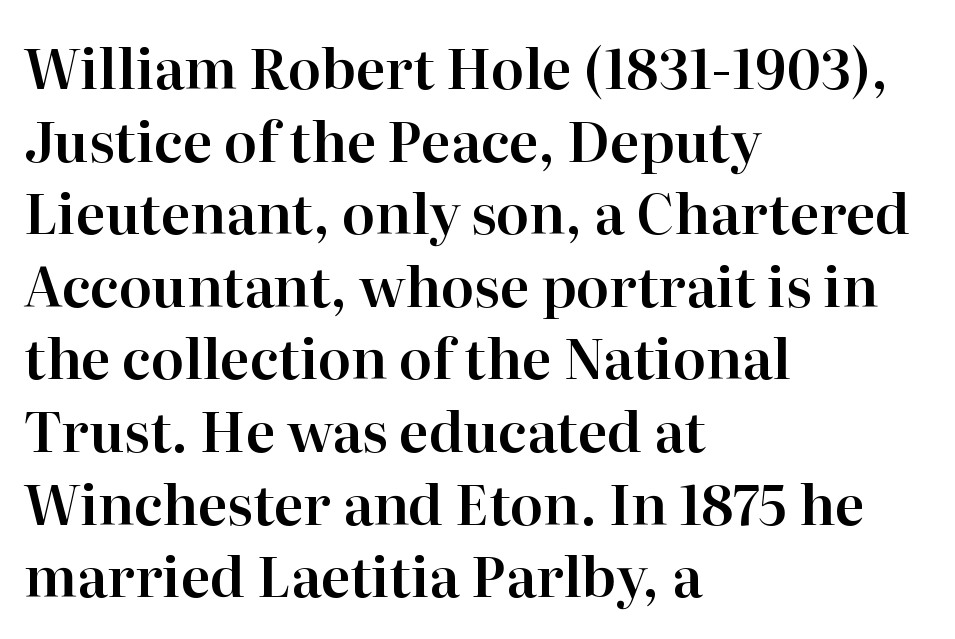
The rendering keeps characters at their native spacing. It's the straight-up-and-down kind of type. The string is rendered with underlining switched off. Classification — serif. Here the designer chose a conventional face with non-uniform glyph widths. Casual observation: everything's shoved over to the left.
